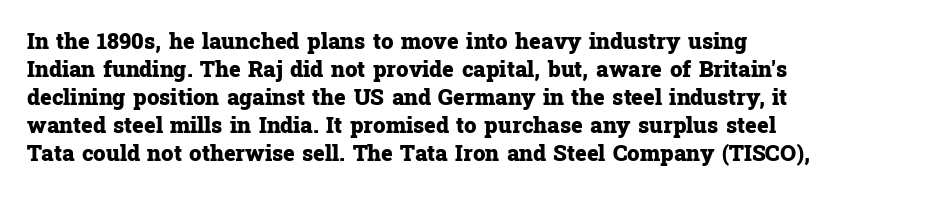
{"italic": "no", "bold": "yes", "underline": "no", "align": "left", "line_spacing": "normal", "line_spacing_ratio": 1.27, "letter_spacing": "normal", "letter_spacing_em": 0.0, "glyph_px": 22}
